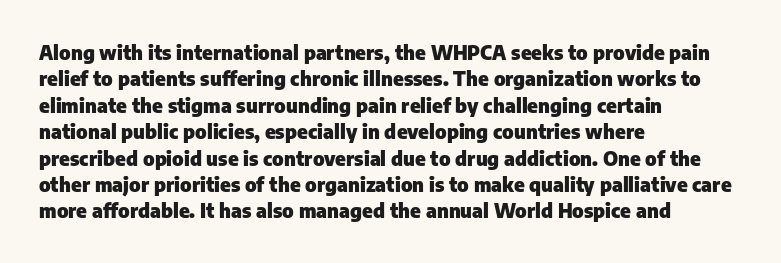
{"italic": "no", "bold": "yes", "underline": "no", "align": "left", "line_spacing": "normal", "line_spacing_ratio": 1.32, "letter_spacing": "normal", "letter_spacing_em": 0.0, "glyph_px": 20}
